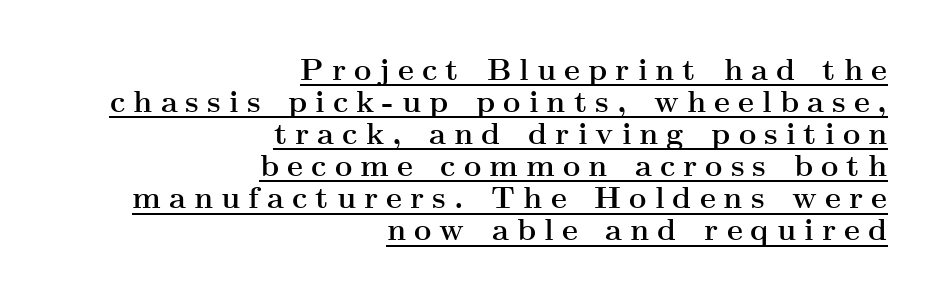
Q: Is the text bold? A: Yes.
Q: Is the text italic (slanted)? A: No, it is upright.
Q: Is the typeface a serif or a sans-serif typeface? A: Serif.
Q: Is the text underlined? A: Yes.
Q: How is the paragraph aligned? A: Right-aligned.
Q: Is the spacing between letters normal or unusually wide? A: Unusually wide.
Q: Is the spacing between lines tight, normal or loose? A: Tight.
Q: Width (condensed, normal, or wide)? A: Wide.
Q: Stroke contrast? A: Medium.
Q: x-height? A: Small.
Q: Monospaced? A: No.
